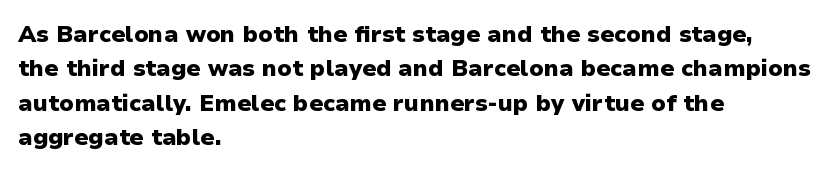
{"italic": "no", "bold": "yes", "underline": "no", "align": "left", "line_spacing": "normal", "line_spacing_ratio": 1.5, "letter_spacing": "normal", "letter_spacing_em": 0.0, "glyph_px": 23}
